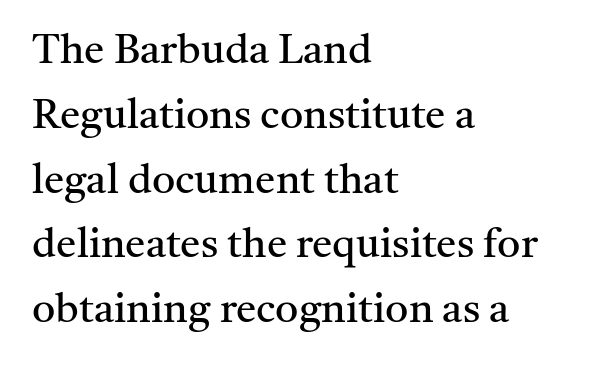
{"serif": "yes", "italic": "no", "bold": "no", "weight": "regular", "width": "normal", "stroke_contrast": "medium", "x_height": "medium", "monospaced": "no", "underline": "no", "align": "left", "line_spacing": "normal", "line_spacing_ratio": 1.58, "letter_spacing": "normal", "letter_spacing_em": 0.0, "glyph_px": 41}
